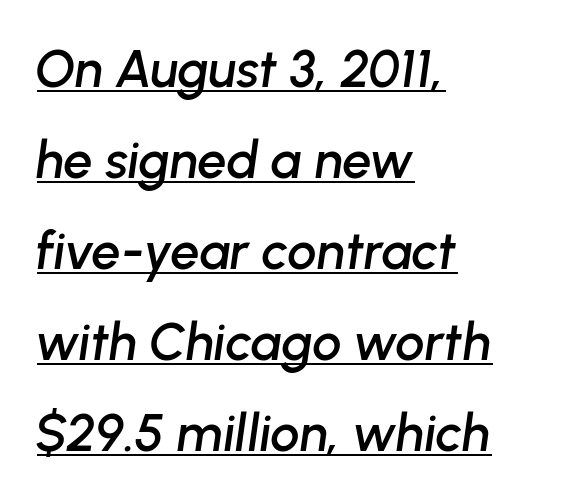
{"italic": "yes", "lean": "right", "slant_degrees": 8, "width": "normal", "stroke_contrast": "low", "x_height": "medium", "monospaced": "no", "underline": "yes", "align": "left", "line_spacing_ratio": 1.75, "letter_spacing": "normal", "letter_spacing_em": 0.0, "glyph_px": 52}
